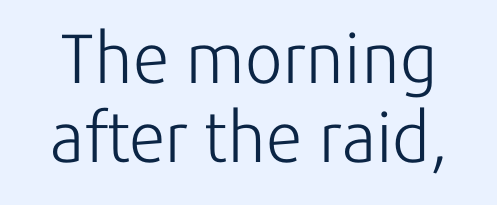
The image shows 70 px light sans-serif type, upright; set tight line spacing (1.13x), normal letter spacing, not underlined; low stroke contrast and a medium x-height.
